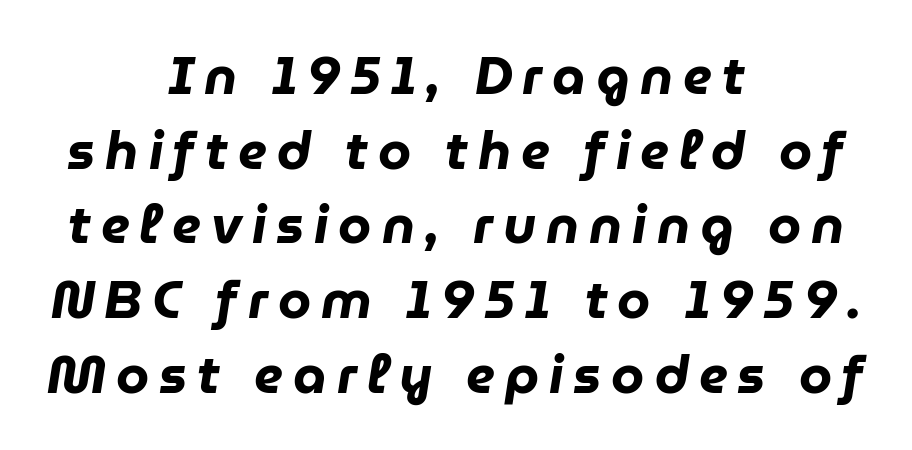
Typesetter's note: full bold, strokes at maximum text heaviness. No word sits above an underline. Line spacing here is normal. The rendering positions every line midway between the sides. Compared with ordinary roman type, these characters are visibly tilted.
